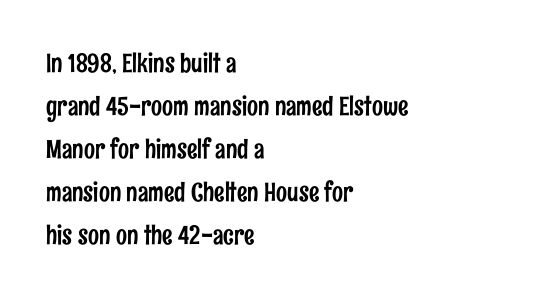
Q: Is the text italic (slanted)? A: No, it is upright.
Q: Is the text underlined? A: No.
Q: How is the paragraph aligned? A: Left-aligned.
Q: Is the spacing between letters normal or unusually wide? A: Normal.
Q: Is the spacing between lines tight, normal or loose? A: Normal.
